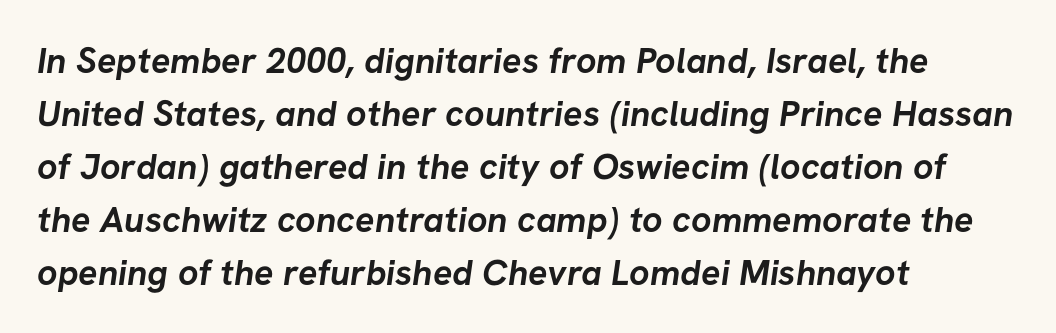
{"serif": "no", "bold": "yes", "weight": "semibold", "width": "normal", "stroke_contrast": "low", "x_height": "medium", "monospaced": "no", "underline": "no", "align": "left", "line_spacing": "normal", "line_spacing_ratio": 1.47, "letter_spacing": "normal", "letter_spacing_em": 0.0, "glyph_px": 36}
